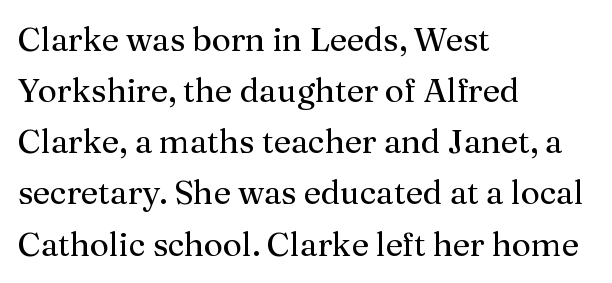
{"serif": "yes", "italic": "no", "bold": "no", "weight": "regular", "width": "normal", "stroke_contrast": "medium", "x_height": "medium", "monospaced": "no", "underline": "no", "align": "left", "line_spacing": "normal", "line_spacing_ratio": 1.55, "letter_spacing": "normal", "letter_spacing_em": 0.0, "glyph_px": 33}
